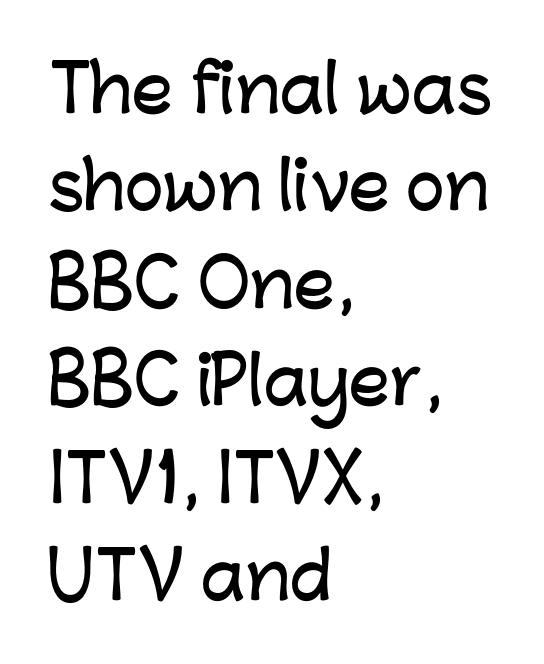
Q: Is the text italic (slanted)? A: No, it is upright.
Q: Is the typeface a serif or a sans-serif typeface? A: Sans-serif.
Q: Is the text underlined? A: No.
Q: How is the paragraph aligned? A: Left-aligned.
Q: Is the spacing between letters normal or unusually wide? A: Normal.
Q: Is the spacing between lines tight, normal or loose? A: Normal.
Q: Width (condensed, normal, or wide)? A: Normal.
Q: Stroke contrast? A: Low.
Q: x-height? A: Medium.
Q: Monospaced? A: No.
